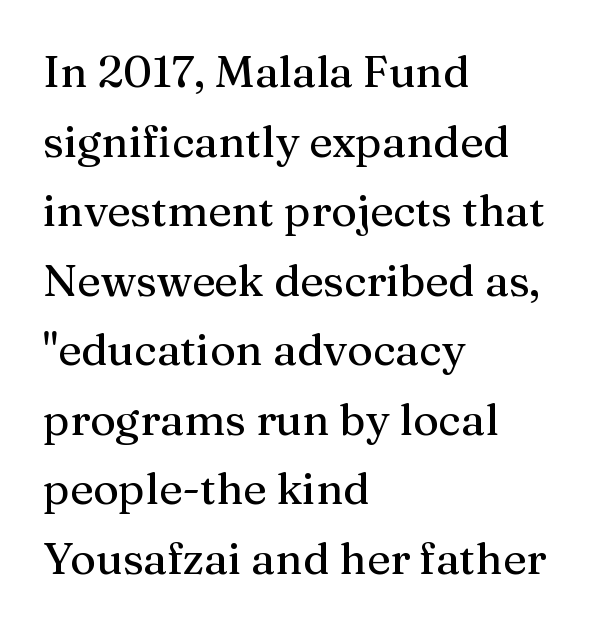
{"serif": "yes", "italic": "no", "width": "normal", "stroke_contrast": "medium", "x_height": "medium", "monospaced": "no", "underline": "no", "align": "left", "line_spacing": "normal", "line_spacing_ratio": 1.58, "letter_spacing": "normal", "letter_spacing_em": 0.0, "glyph_px": 44}
